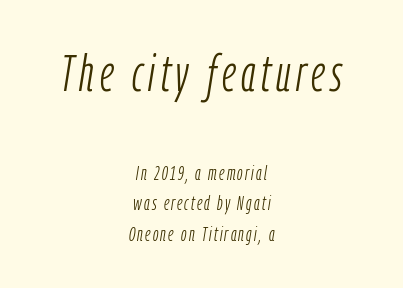
The image shows 51 px light, condensed type, italic (leaning right); set centered, normal line spacing (1.53x), not underlined; the first (top) block is 2.55x larger; low stroke contrast and a medium x-height.
